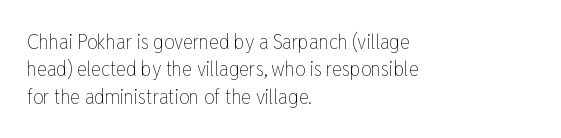
{"italic": "no", "bold": "no", "underline": "no", "align": "left", "line_spacing": "normal", "line_spacing_ratio": 1.3, "letter_spacing": "normal", "letter_spacing_em": 0.0, "glyph_px": 21}
